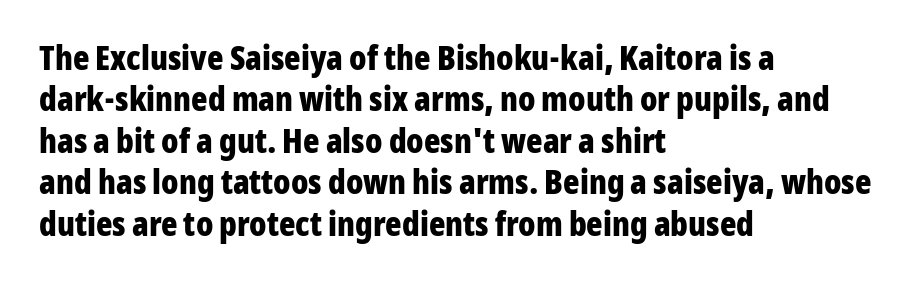
The image shows 34 px bold, condensed sans-serif type, upright; set left-aligned, line spacing 1.22x, normal letter spacing, not underlined; low stroke contrast and a medium x-height.
